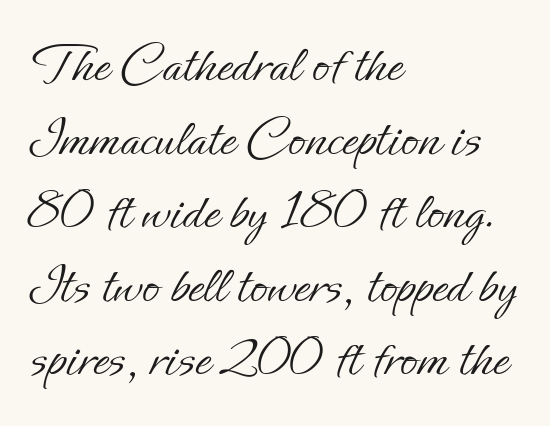
{"bold": "no", "weight": "light", "width": "normal", "stroke_contrast": "low", "x_height": "small", "monospaced": "no", "underline": "no", "align": "left", "line_spacing": "normal", "line_spacing_ratio": 1.29, "letter_spacing": "normal", "letter_spacing_em": 0.0, "glyph_px": 57}
